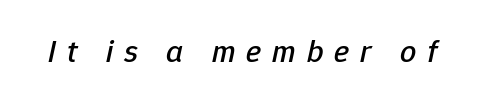
{"italic": "yes", "lean": "right", "slant_degrees": 12, "width": "normal", "stroke_contrast": "low", "x_height": "medium", "monospaced": "no", "underline": "no", "letter_spacing": "wide", "letter_spacing_em": 0.34, "glyph_px": 32}
